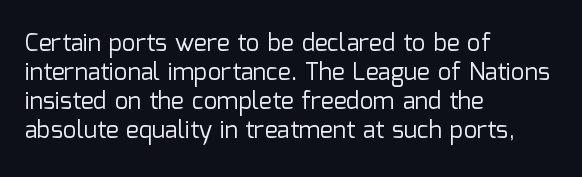
The image shows 24 px text type, upright; set left-aligned, line spacing 1.21x, normal letter spacing, not underlined.
